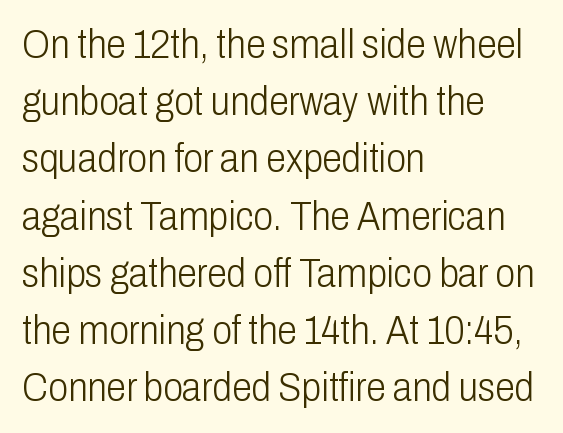
Q: Is the text bold? A: No.
Q: Is the text italic (slanted)? A: No, it is upright.
Q: Is the typeface a serif or a sans-serif typeface? A: Sans-serif.
Q: Is the text underlined? A: No.
Q: How is the paragraph aligned? A: Left-aligned.
Q: Is the spacing between letters normal or unusually wide? A: Normal.
Q: Is the spacing between lines tight, normal or loose? A: Normal.
Q: Width (condensed, normal, or wide)? A: Condensed.
Q: Stroke contrast? A: Low.
Q: x-height? A: Medium.
Q: Monospaced? A: No.
